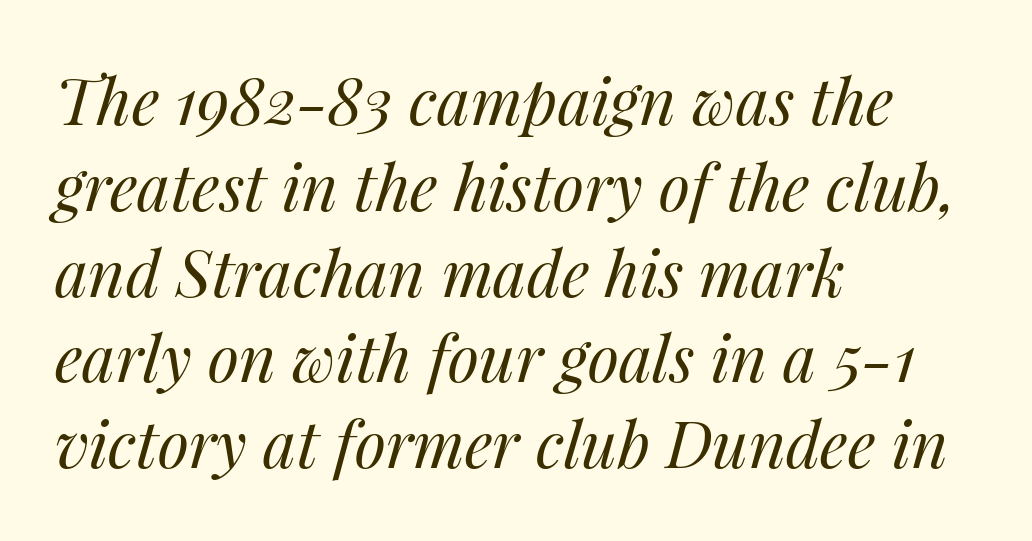
{"italic": "yes", "lean": "right", "slant_degrees": 14, "bold": "no", "weight": "regular", "width": "normal", "stroke_contrast": "medium", "x_height": "medium", "monospaced": "no", "underline": "no", "align": "left", "line_spacing": "normal", "line_spacing_ratio": 1.34, "letter_spacing": "normal", "letter_spacing_em": 0.0, "glyph_px": 64}
